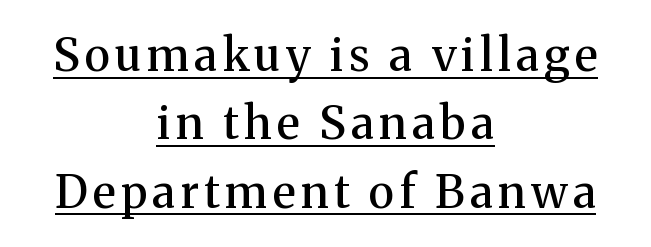
Q: Is the text bold? A: Semi-bold.
Q: Is the text italic (slanted)? A: No, it is upright.
Q: Is the typeface a serif or a sans-serif typeface? A: Serif.
Q: Is the text underlined? A: Yes.
Q: How is the paragraph aligned? A: Centered.
Q: Is the spacing between lines tight, normal or loose? A: Normal.
Q: Width (condensed, normal, or wide)? A: Normal.
Q: Stroke contrast? A: Medium.
Q: x-height? A: Medium.
Q: Monospaced? A: No.
